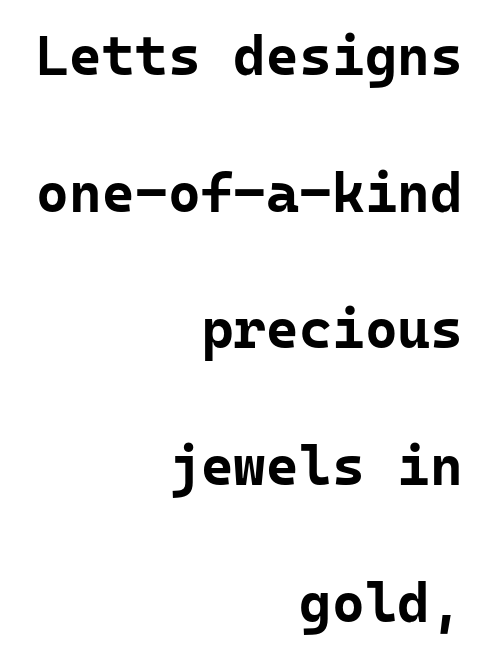
{"serif": "no", "italic": "no", "bold": "yes", "weight": "bold", "width": "normal", "stroke_contrast": "low", "x_height": "medium", "underline": "no", "align": "right", "line_spacing": "loose", "line_spacing_ratio": 2.44, "letter_spacing": "normal", "letter_spacing_em": 0.0, "glyph_px": 56}
